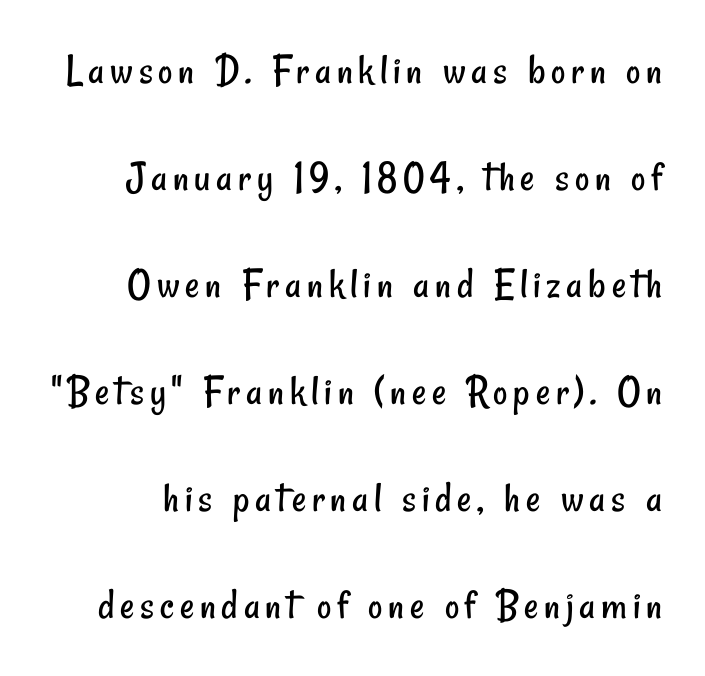
{"serif": "no", "bold": "no", "weight": "regular", "width": "condensed", "stroke_contrast": "low", "x_height": "small", "monospaced": "no", "underline": "no", "line_spacing": "loose", "line_spacing_ratio": 2.43, "glyph_px": 44}
